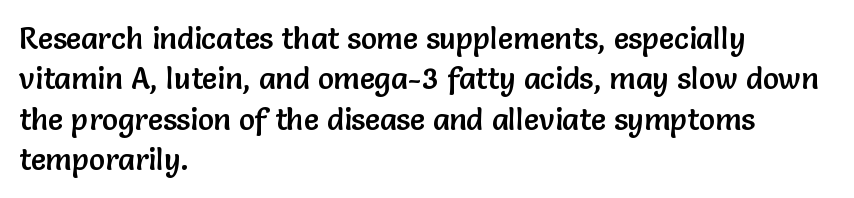
The image shows 30 px sans-serif type, upright; set left-aligned, normal line spacing (1.35x), normal letter spacing, not underlined; low stroke contrast and a medium x-height.
